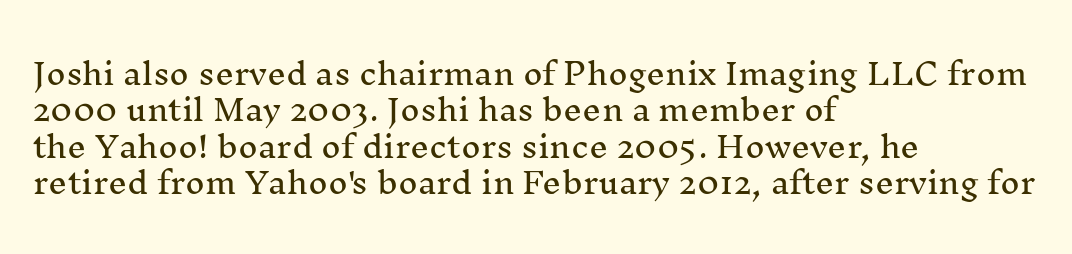
Q: Is the text italic (slanted)? A: No, it is upright.
Q: Is the typeface a serif or a sans-serif typeface? A: Serif.
Q: Is the text underlined? A: No.
Q: How is the paragraph aligned? A: Left-aligned.
Q: Is the spacing between letters normal or unusually wide? A: Normal.
Q: Width (condensed, normal, or wide)? A: Normal.
Q: Stroke contrast? A: Medium.
Q: x-height? A: Medium.
Q: Monospaced? A: No.
